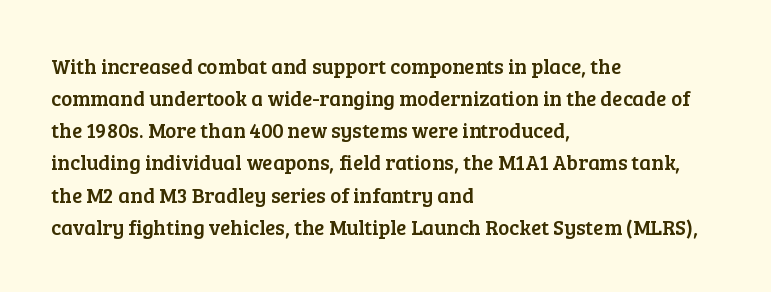
Layout note: lines flush left. The string is rendered with underlining switched off. The line texture is even and compact thanks to regular tracking. A roman cut, with each character standing at attention. The space between consecutive lines is moderate.
